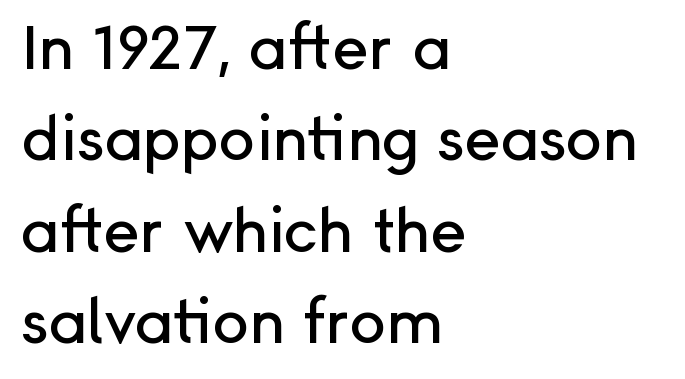
Q: Is the text italic (slanted)? A: No, it is upright.
Q: Is the typeface a serif or a sans-serif typeface? A: Sans-serif.
Q: Is the text underlined? A: No.
Q: How is the paragraph aligned? A: Left-aligned.
Q: Is the spacing between letters normal or unusually wide? A: Normal.
Q: Is the spacing between lines tight, normal or loose? A: Normal.
Q: Width (condensed, normal, or wide)? A: Normal.
Q: Stroke contrast? A: Low.
Q: x-height? A: Medium.
Q: Monospaced? A: No.
